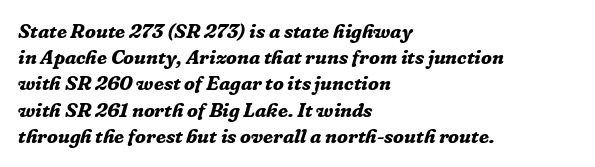
Every row of glyphs begins at an identical x-position on the left. One glance says typical: line gaps are just what's usual. The gaps between neighbouring characters are ordinary and unremarkable. Bold? Absolutely — the strokes are thick and heavy. When letters slant like this, we call the style italic.
